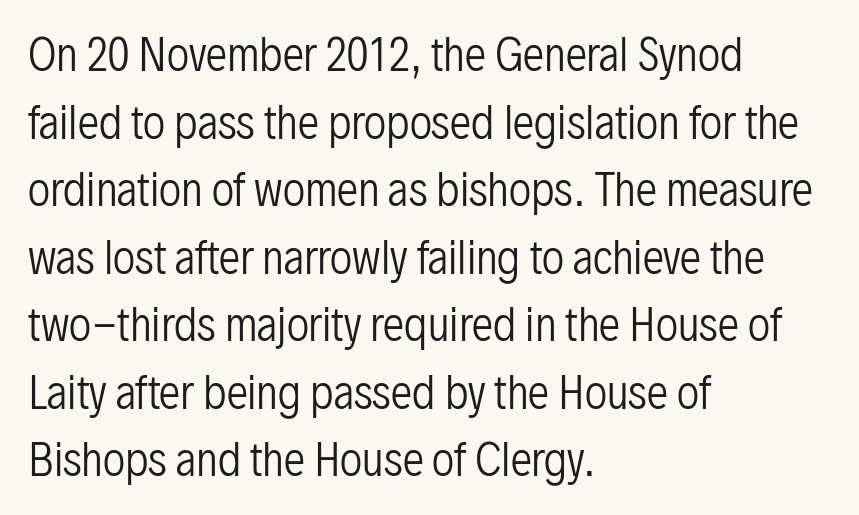
Q: Is the text bold? A: No.
Q: Is the text italic (slanted)? A: No, it is upright.
Q: Is the typeface a serif or a sans-serif typeface? A: Sans-serif.
Q: Is the text underlined? A: No.
Q: How is the paragraph aligned? A: Left-aligned.
Q: Is the spacing between letters normal or unusually wide? A: Normal.
Q: Is the spacing between lines tight, normal or loose? A: Normal.
Q: Width (condensed, normal, or wide)? A: Condensed.
Q: Stroke contrast? A: Low.
Q: x-height? A: Medium.
Q: Monospaced? A: No.
